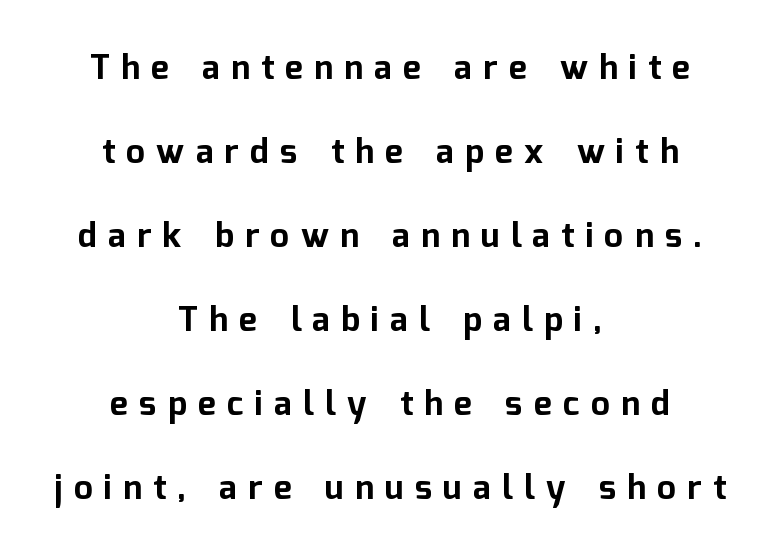
Summary of weight: heavy, a full bold. Clear beneath every line of the passage. The typeface chosen for these lines omits serifs. One-word summary of the alignment: center.
